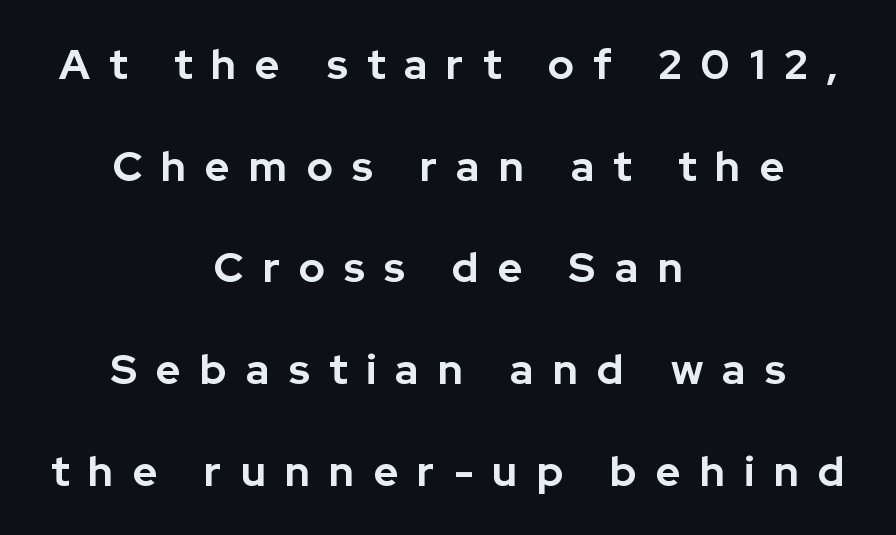
The image shows 42 px bold sans-serif type, upright; set centered, loose line spacing (2.42x), unusually wide letter spacing (+0.46 em), not underlined; low stroke contrast and a medium x-height.
